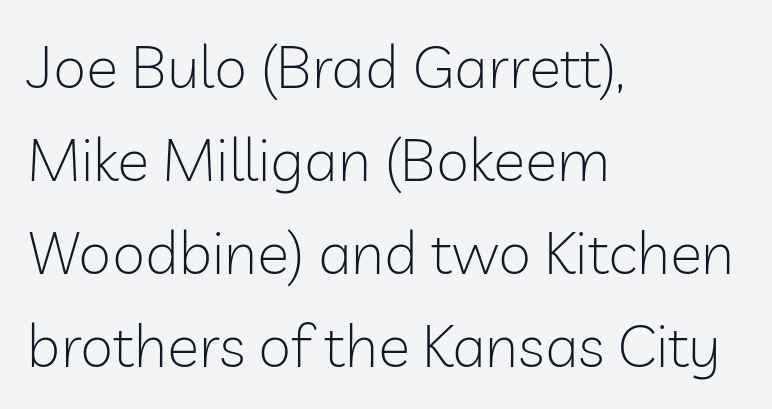
The image shows 60 px light sans-serif type, upright; set left-aligned, normal line spacing (1.55x), normal letter spacing, not underlined; low stroke contrast and a medium x-height.
